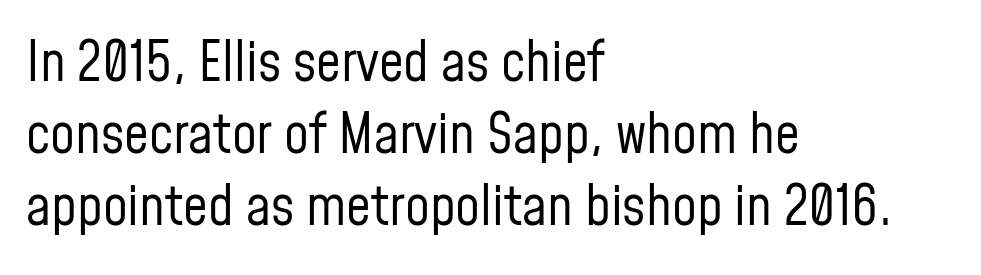
The image shows 55 px regular-weight, condensed sans-serif type, upright; set left-aligned, normal line spacing (1.31x), normal letter spacing, not underlined; low stroke contrast and a medium x-height.
